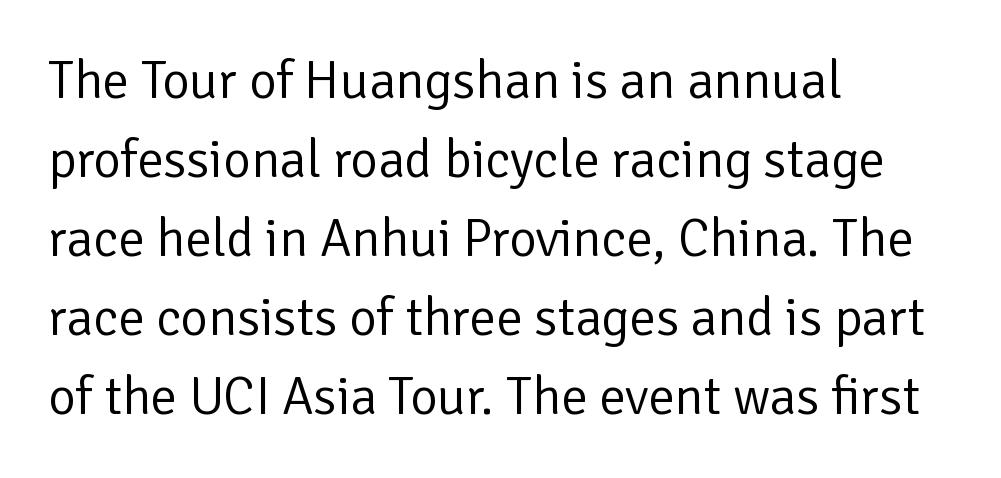
{"serif": "no", "italic": "no", "bold": "no", "weight": "regular", "width": "normal", "stroke_contrast": "low", "x_height": "medium", "monospaced": "no", "underline": "no", "align": "left", "line_spacing": "normal", "line_spacing_ratio": 1.49, "letter_spacing": "normal", "letter_spacing_em": 0.0, "glyph_px": 53}
